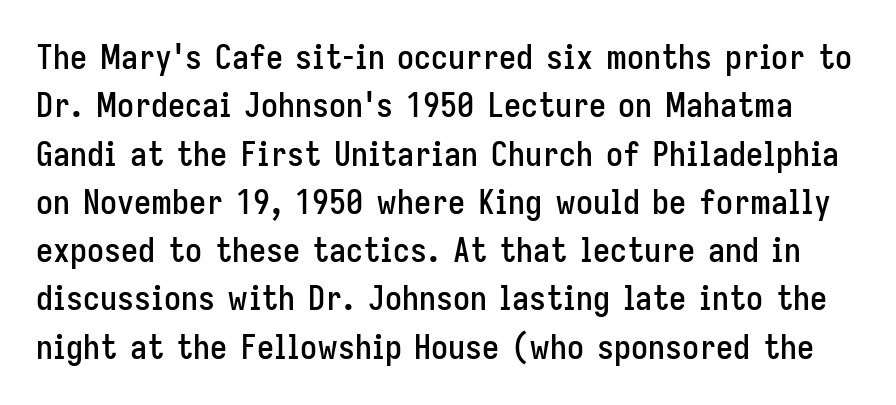
Q: Is the text italic (slanted)? A: No, it is upright.
Q: Is the typeface a serif or a sans-serif typeface? A: Sans-serif.
Q: Is the text underlined? A: No.
Q: Is the spacing between letters normal or unusually wide? A: Normal.
Q: Is the spacing between lines tight, normal or loose? A: Normal.
Q: Width (condensed, normal, or wide)? A: Condensed.
Q: Stroke contrast? A: Low.
Q: x-height? A: Medium.
Q: Monospaced? A: No.
